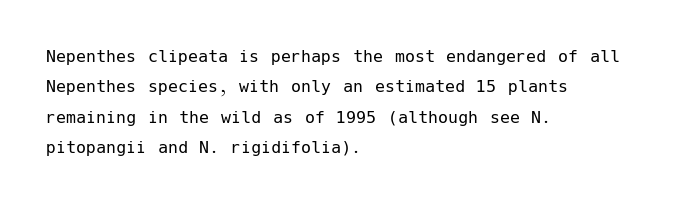
The image shows 20 px text type, upright; set left-aligned, normal line spacing (1.52x), normal letter spacing, not underlined.
